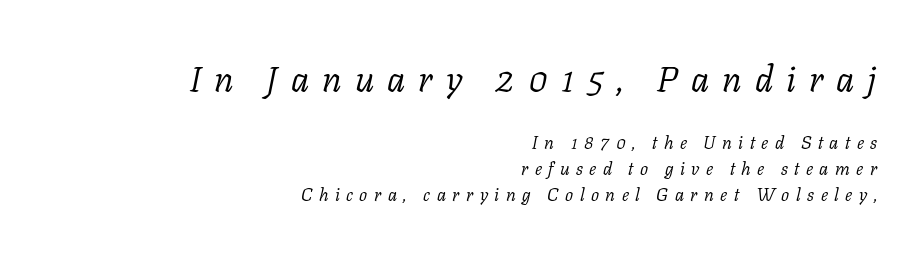
Here the designer chose a conventional face with non-uniform glyph widths. Between one letter and the next there's a generous, obvious gap. Caption: face not bold, strokes unweighted. The typeface chosen for these lines features serifs. The axis of the letterforms is tilted away from vertical. Plain, unruled lines of type.
